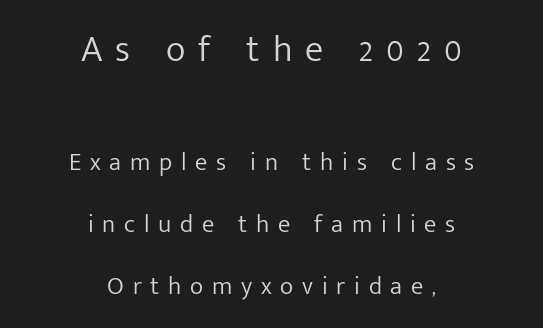
The image shows 37 px light sans-serif type, upright; set centered, loose line spacing (2.49x), unusually wide letter spacing (+0.35 em), not underlined; the first (top) block is 1.48x larger; low stroke contrast and a medium x-height.
